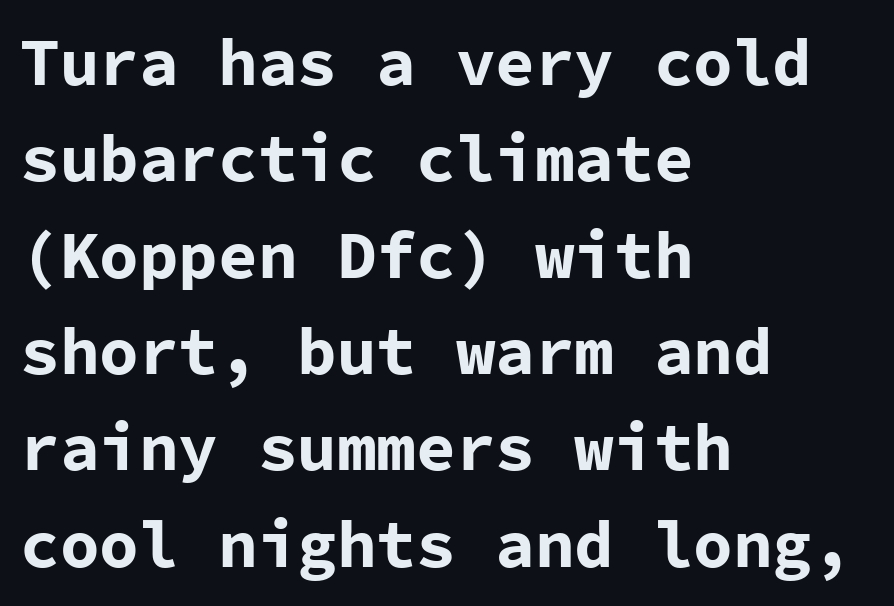
{"serif": "no", "italic": "no", "bold": "yes", "weight": "bold", "width": "normal", "stroke_contrast": "low", "x_height": "medium", "monospaced": "yes", "underline": "no", "align": "left", "line_spacing": "normal", "line_spacing_ratio": 1.46, "letter_spacing": "normal", "letter_spacing_em": 0.0, "glyph_px": 66}
